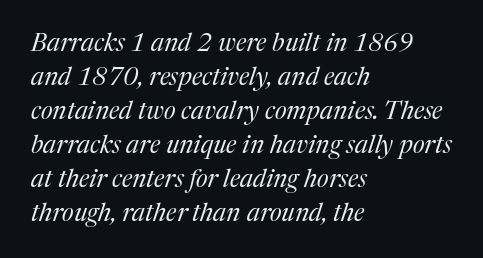
{"italic": "yes", "lean": "right", "slant_degrees": 17, "bold": "no", "underline": "no", "align": "left", "line_spacing": "normal", "line_spacing_ratio": 1.36, "letter_spacing": "normal", "letter_spacing_em": 0.0, "glyph_px": 25}
